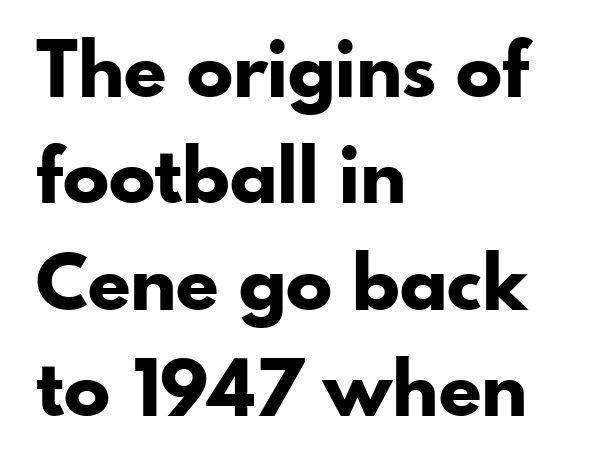
{"serif": "no", "italic": "no", "bold": "yes", "weight": "bold", "width": "normal", "stroke_contrast": "low", "x_height": "small", "monospaced": "no", "underline": "no", "align": "left", "line_spacing": "normal", "line_spacing_ratio": 1.38, "letter_spacing": "normal", "letter_spacing_em": 0.0, "glyph_px": 77}
